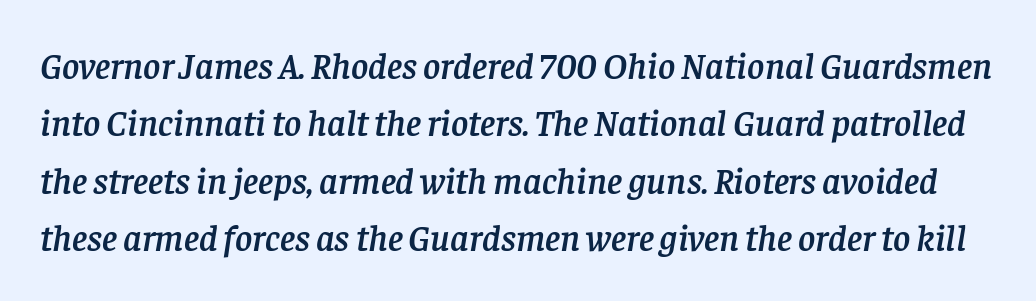
Q: Is the text italic (slanted)? A: Yes, it leans right by about 8 degrees.
Q: Is the typeface a serif or a sans-serif typeface? A: Serif.
Q: Is the text underlined? A: No.
Q: Is the spacing between letters normal or unusually wide? A: Normal.
Q: Is the spacing between lines tight, normal or loose? A: Normal.
Q: Width (condensed, normal, or wide)? A: Normal.
Q: Stroke contrast? A: Low.
Q: x-height? A: Large.
Q: Monospaced? A: No.
